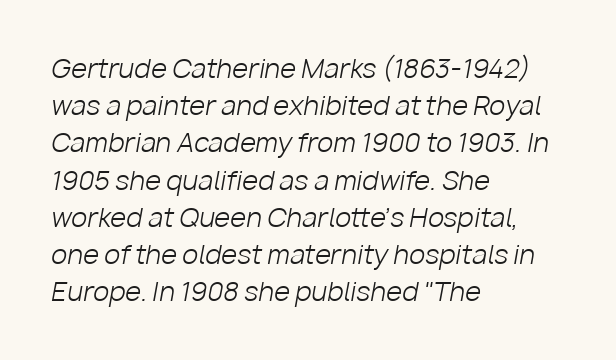
{"italic": "yes", "lean": "right", "slant_degrees": 10, "bold": "no", "underline": "no", "align": "left", "line_spacing": "normal", "line_spacing_ratio": 1.43, "letter_spacing": "normal", "letter_spacing_em": 0.0, "glyph_px": 26}
